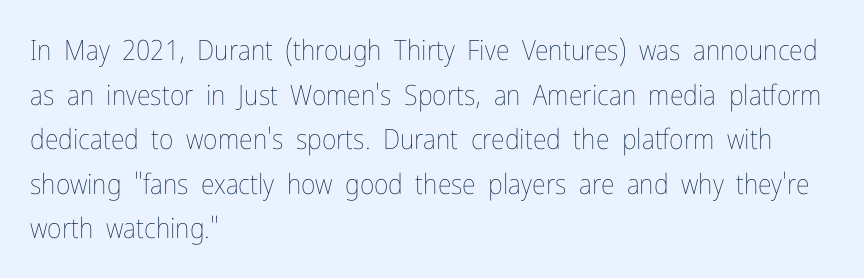
{"italic": "no", "bold": "no", "weight": "thin", "width": "condensed", "stroke_contrast": "low", "x_height": "medium", "monospaced": "no", "underline": "no", "align": "left", "line_spacing": "normal", "line_spacing_ratio": 1.59, "letter_spacing": "normal", "letter_spacing_em": 0.0, "glyph_px": 28}
